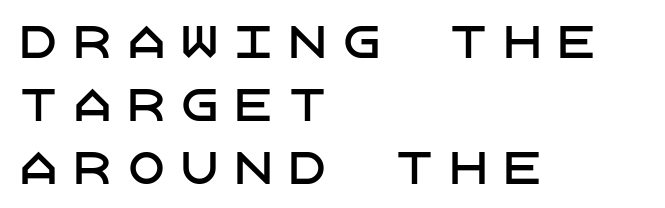
Q: Is the text italic (slanted)? A: No, it is upright.
Q: Is the typeface a serif or a sans-serif typeface? A: Sans-serif.
Q: Is the text underlined? A: No.
Q: How is the paragraph aligned? A: Left-aligned.
Q: Is the spacing between letters normal or unusually wide? A: Unusually wide.
Q: Is the spacing between lines tight, normal or loose? A: Normal.
Q: Width (condensed, normal, or wide)? A: Normal.
Q: Stroke contrast? A: Low.
Q: x-height? A: Large.
